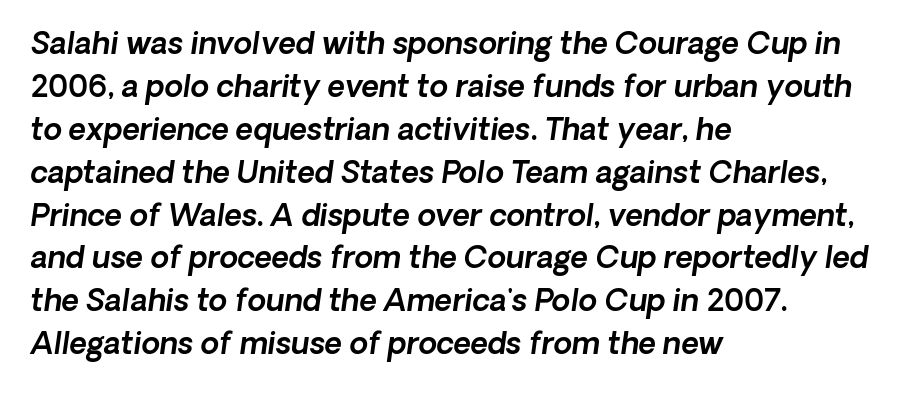
The image shows 30 px text type, italic (leaning right); set left-aligned, normal line spacing (1.43x), normal letter spacing, not underlined; a medium x-height.
